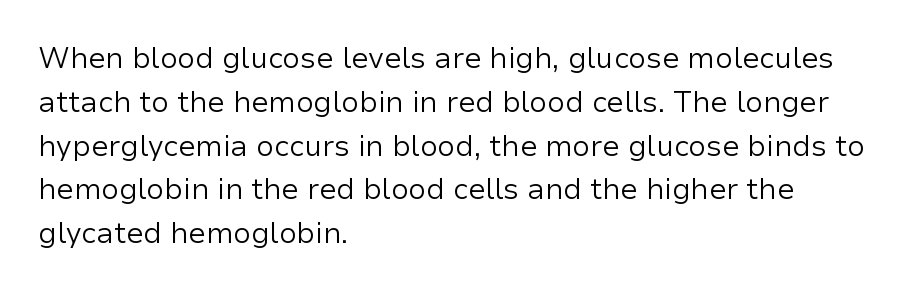
Q: Is the text bold? A: No.
Q: Is the text italic (slanted)? A: No, it is upright.
Q: Is the typeface a serif or a sans-serif typeface? A: Sans-serif.
Q: Is the text underlined? A: No.
Q: How is the paragraph aligned? A: Left-aligned.
Q: Is the spacing between letters normal or unusually wide? A: Normal.
Q: Is the spacing between lines tight, normal or loose? A: Normal.
Q: Width (condensed, normal, or wide)? A: Normal.
Q: Stroke contrast? A: Low.
Q: x-height? A: Medium.
Q: Monospaced? A: No.
